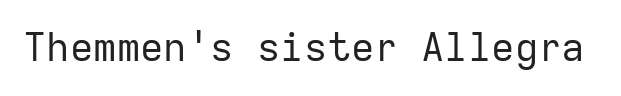
Examine the stroke ends and you'll find no serifs. Words float on clear page, feet unadorned. The letters stand upright; this is a roman face. The passage shown is typed in a monospace face where columns stay perfectly aligned.
